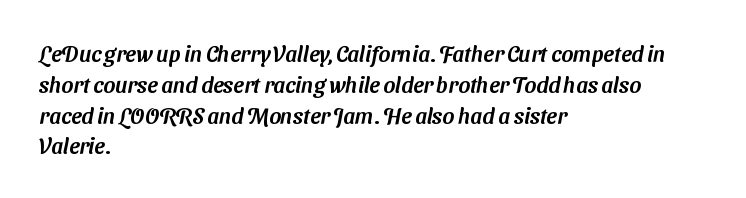
Q: Is the text underlined? A: No.
Q: How is the paragraph aligned? A: Left-aligned.
Q: Is the spacing between letters normal or unusually wide? A: Normal.
Q: Is the spacing between lines tight, normal or loose? A: Normal.
